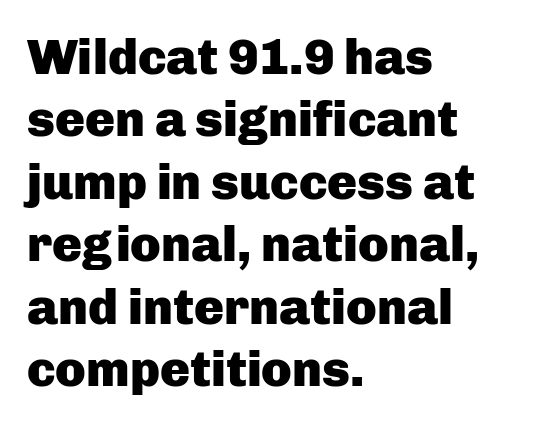
Q: Is the text bold? A: Yes.
Q: Is the text italic (slanted)? A: No, it is upright.
Q: Is the typeface a serif or a sans-serif typeface? A: Sans-serif.
Q: Is the text underlined? A: No.
Q: How is the paragraph aligned? A: Left-aligned.
Q: Is the spacing between letters normal or unusually wide? A: Normal.
Q: Is the spacing between lines tight, normal or loose? A: Normal.
Q: Width (condensed, normal, or wide)? A: Normal.
Q: Stroke contrast? A: Low.
Q: x-height? A: Medium.
Q: Monospaced? A: No.
